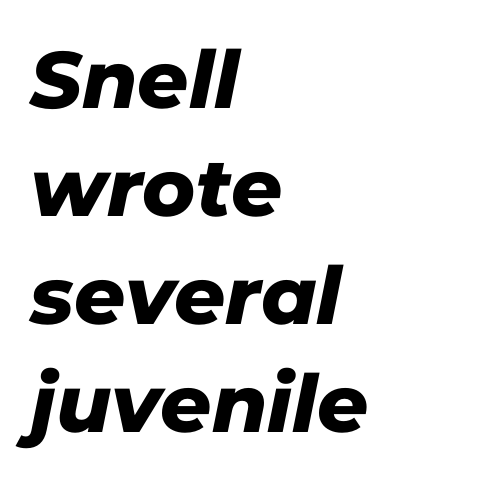
{"serif": "no", "width": "normal", "stroke_contrast": "low", "x_height": "medium", "monospaced": "no", "underline": "no", "align": "left", "line_spacing": "normal", "line_spacing_ratio": 1.35, "letter_spacing": "normal", "letter_spacing_em": 0.0, "glyph_px": 80}
